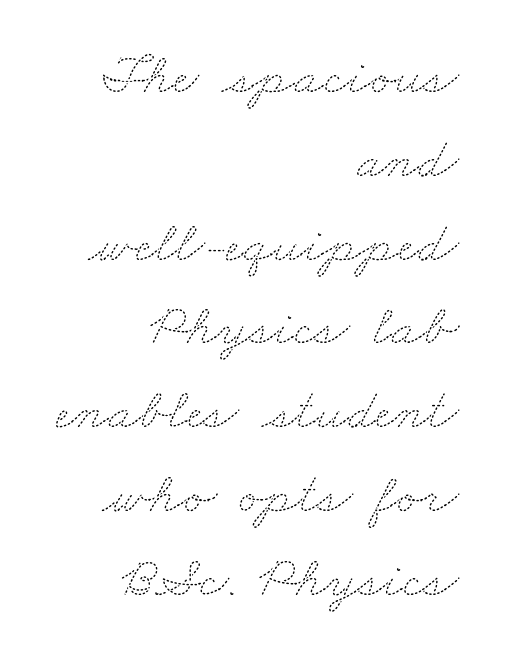
The image shows 57 px thin, wide type; set right-aligned, normal line spacing (1.47x), normal letter spacing, not underlined; medium stroke contrast and a small x-height.
